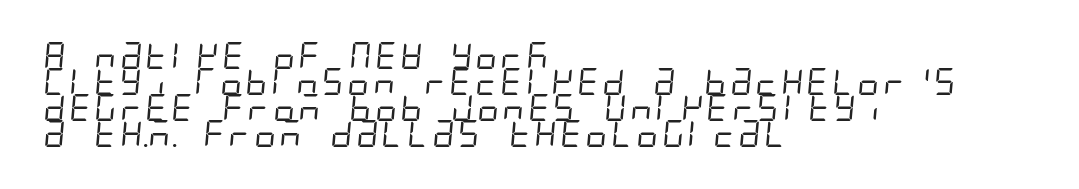
{"bold": "no", "underline": "no", "align": "left", "line_spacing": "tight", "line_spacing_ratio": 0.96, "letter_spacing": "normal", "letter_spacing_em": 0.0, "glyph_px": 27}
